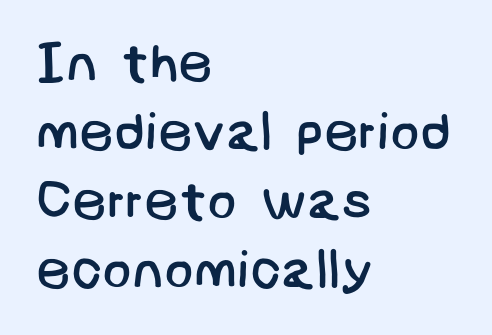
Q: Is the text bold? A: No.
Q: Is the typeface a serif or a sans-serif typeface? A: Sans-serif.
Q: Is the text underlined? A: No.
Q: How is the paragraph aligned? A: Left-aligned.
Q: Is the spacing between letters normal or unusually wide? A: Normal.
Q: Is the spacing between lines tight, normal or loose? A: Normal.
Q: Width (condensed, normal, or wide)? A: Normal.
Q: Stroke contrast? A: Low.
Q: x-height? A: Large.
